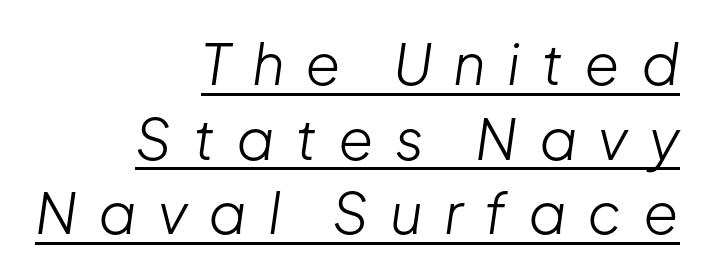
The rendering uses a moderate line-height, typical for paragraphs. A typesetter would call this proportional, since set widths differ per character. This reads as an unemphasized weight, regular at the heaviest. Notice how a bar underscores the lettering throughout. The gaps between neighbouring characters are conspicuously large. A student would call this right alignment; a typographer would say flush right, rag left.
